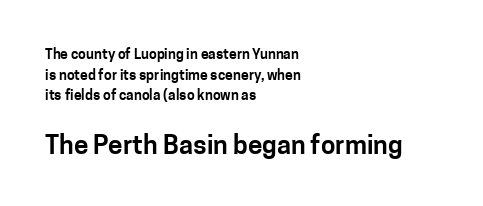
Q: Is the text italic (slanted)? A: No, it is upright.
Q: Is the text underlined? A: No.
Q: How is the paragraph aligned? A: Left-aligned.
Q: Is the spacing between letters normal or unusually wide? A: Normal.
Q: Is the spacing between lines tight, normal or loose? A: Normal.
Q: Which block of text is set in a larger size, the first (top) or the second (bottom)? A: The second (bottom) one.
